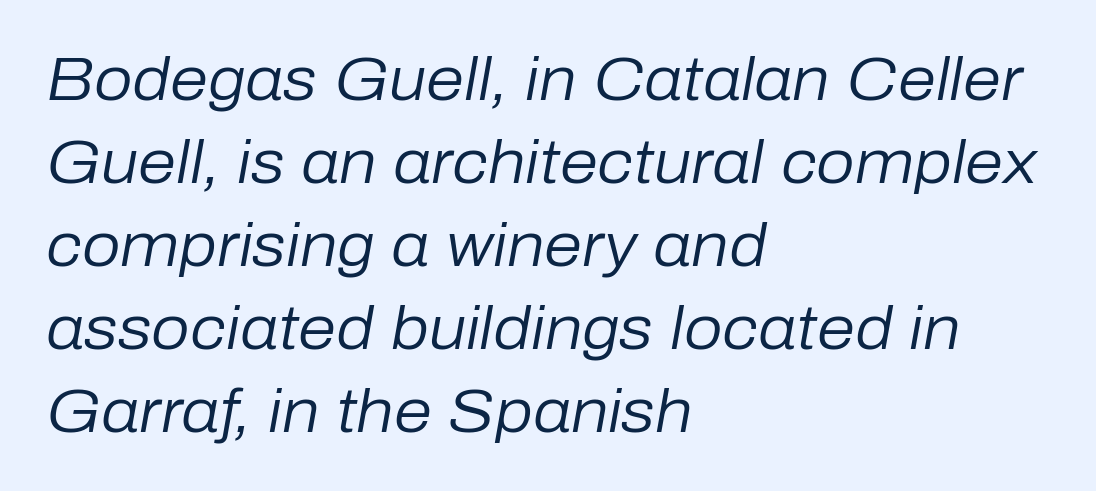
Q: Is the text bold? A: No.
Q: Is the text italic (slanted)? A: Yes, it leans right by about 10 degrees.
Q: Is the text underlined? A: No.
Q: How is the paragraph aligned? A: Left-aligned.
Q: Is the spacing between letters normal or unusually wide? A: Normal.
Q: Is the spacing between lines tight, normal or loose? A: Normal.
Q: Width (condensed, normal, or wide)? A: Normal.
Q: Stroke contrast? A: Low.
Q: x-height? A: Medium.
Q: Monospaced? A: No.
